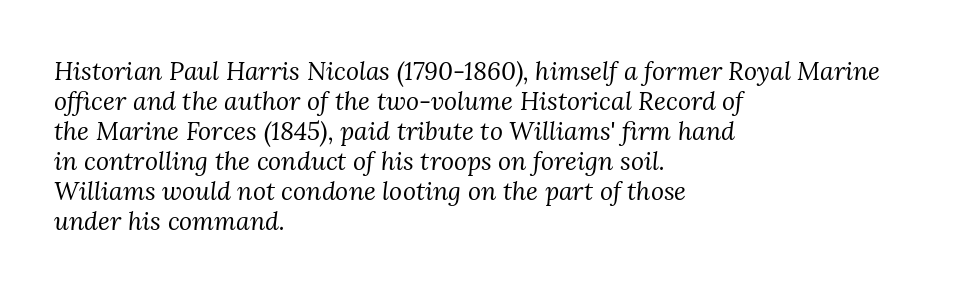
The image shows 25 px text type, italic (leaning right); set left-aligned, line spacing 1.2x, normal letter spacing, not underlined.
